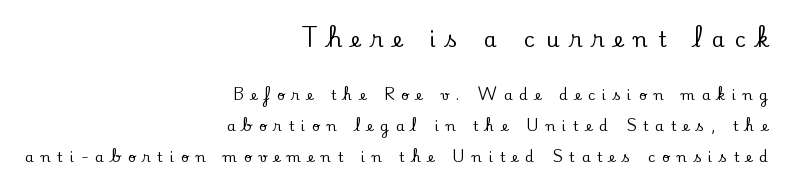
{"italic": "no", "underline": "no", "align": "right", "line_spacing": "loose", "line_spacing_ratio": 2.2, "letter_spacing": "wide", "letter_spacing_em": 0.49, "larger_block": "first", "size_ratio": 1.5, "glyph_px": 21}
